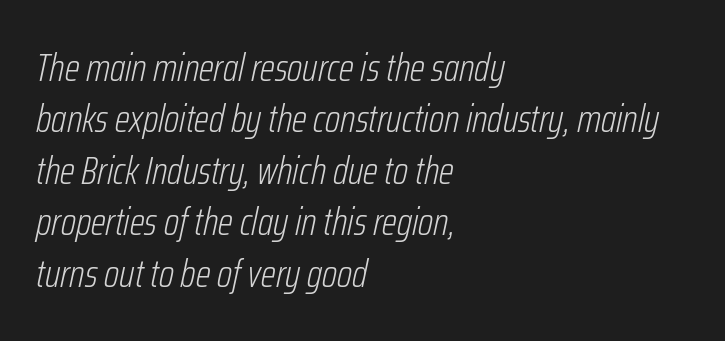
Glance below the letters and you will spot only blank space. These lines were composed using italics. You could not count columns in this text — the font is proportionally spaced. No chunkiness to these letters — they're not bold.
